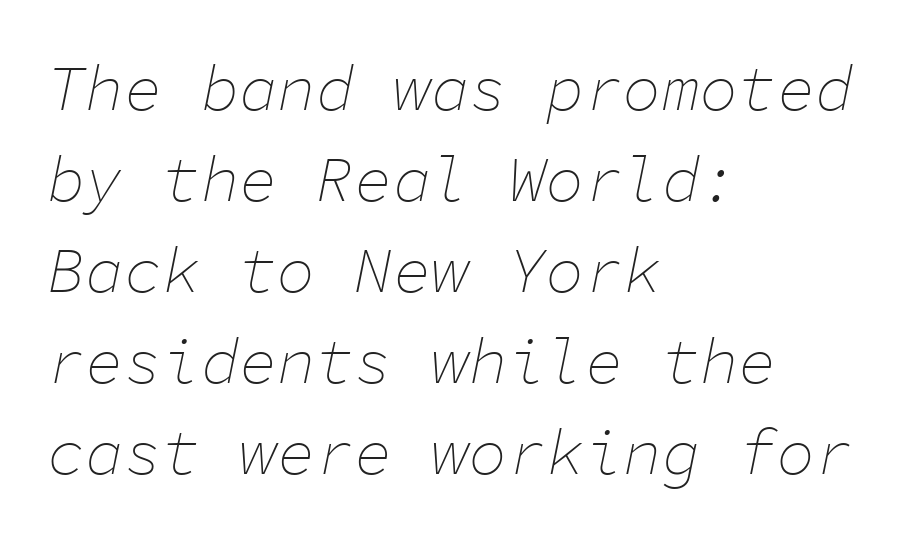
Is the letter spacing exaggerated? No — it looks like the ordinary default. Do the characters align in a grid? Yes, the font is monospaced. Every row of glyphs begins at an identical x-position on the left. Beneath every word, the page is bare. These glyphs show unthickened strokes, regular width or finer. You can tell it's italic because the verticals aren't actually vertical.
